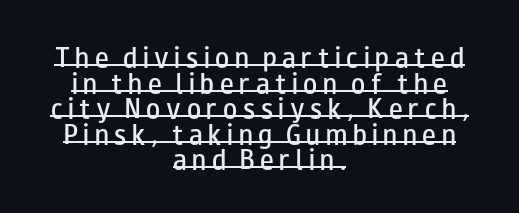
The image shows 23 px text type, upright; set centered, tight line spacing (1.11x), unusually wide letter spacing (+0.24 em), underlined.
